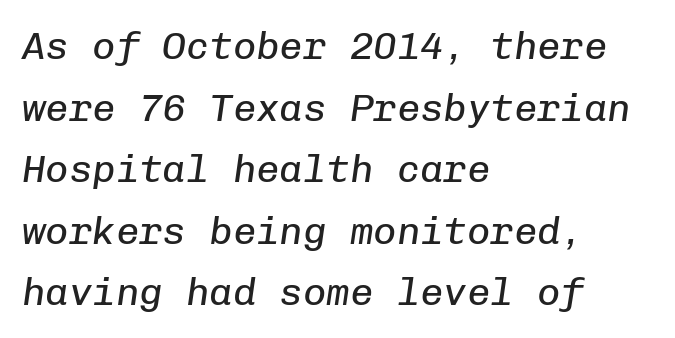
{"italic": "yes", "lean": "right", "slant_degrees": 8, "bold": "no", "weight": "regular", "width": "normal", "stroke_contrast": "low", "x_height": "medium", "monospaced": "yes", "underline": "no", "align": "left", "line_spacing": "normal", "line_spacing_ratio": 1.58, "letter_spacing": "normal", "letter_spacing_em": 0.0, "glyph_px": 39}
